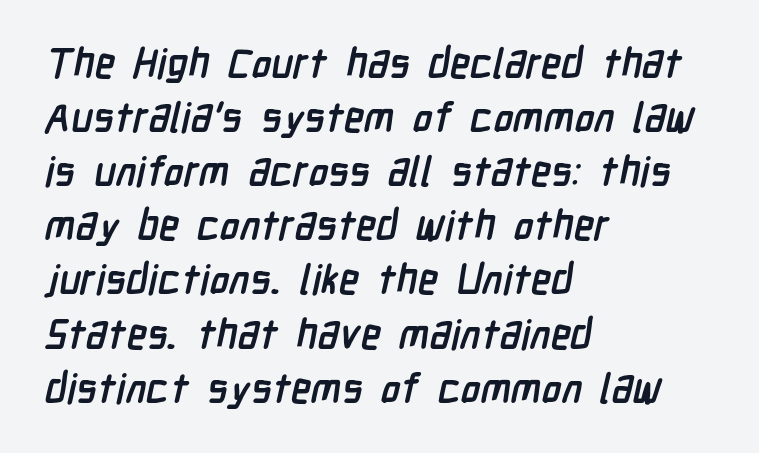
The image shows 41 px semibold, condensed sans-serif type; set left-aligned, normal line spacing (1.32x), normal letter spacing, not underlined; low stroke contrast and a medium x-height.
